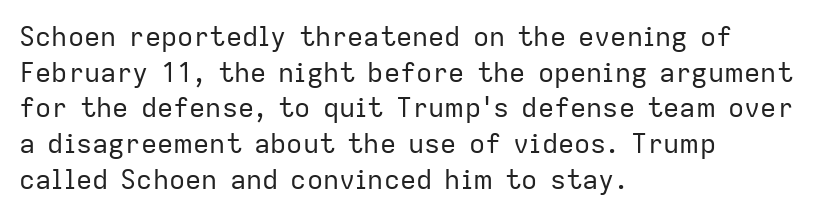
The image shows 27 px text type, upright; set left-aligned, normal line spacing (1.32x), normal letter spacing, not underlined.
